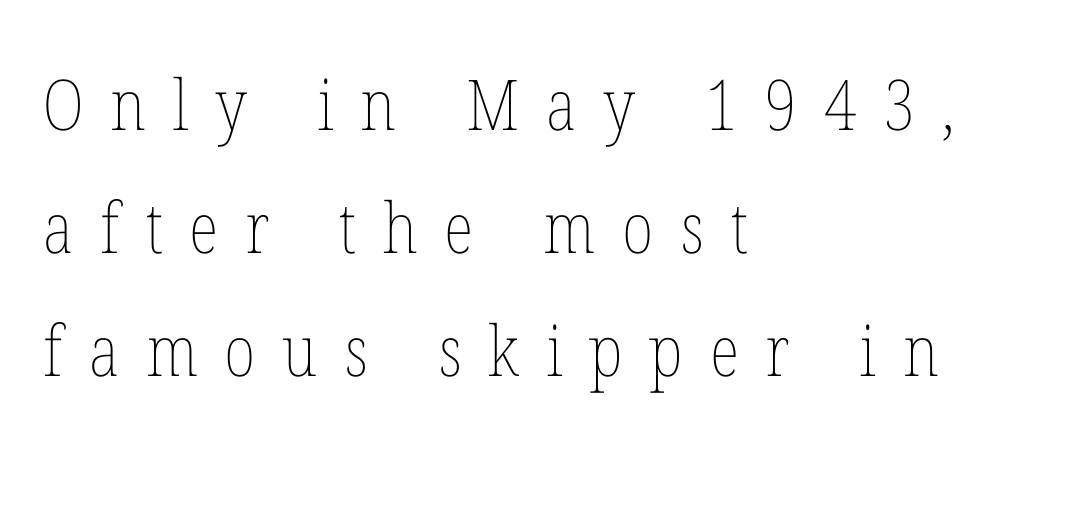
{"italic": "no", "bold": "no", "weight": "thin", "width": "condensed", "stroke_contrast": "low", "x_height": "medium", "monospaced": "no", "underline": "no", "align": "left", "line_spacing_ratio": 1.76, "letter_spacing": "wide", "letter_spacing_em": 0.38, "glyph_px": 70}
